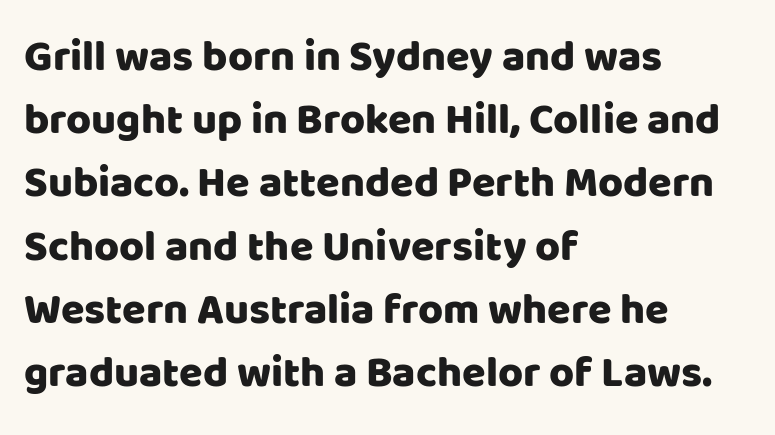
{"serif": "no", "italic": "no", "width": "normal", "stroke_contrast": "low", "x_height": "large", "monospaced": "no", "underline": "no", "align": "left", "line_spacing": "normal", "line_spacing_ratio": 1.47, "letter_spacing": "normal", "letter_spacing_em": 0.0, "glyph_px": 43}
